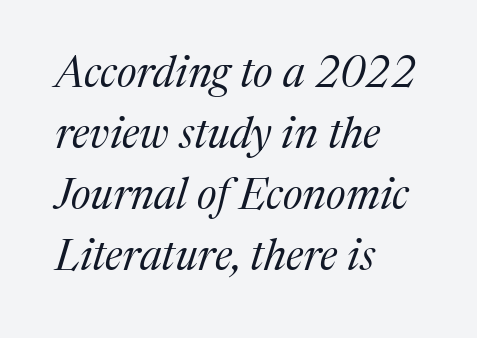
Q: Is the text bold? A: No.
Q: Is the text italic (slanted)? A: Yes, it leans right by about 17 degrees.
Q: Is the typeface a serif or a sans-serif typeface? A: Serif.
Q: Is the text underlined? A: No.
Q: How is the paragraph aligned? A: Left-aligned.
Q: Is the spacing between letters normal or unusually wide? A: Normal.
Q: Is the spacing between lines tight, normal or loose? A: Normal.
Q: Width (condensed, normal, or wide)? A: Normal.
Q: Stroke contrast? A: Medium.
Q: x-height? A: Medium.
Q: Monospaced? A: No.
